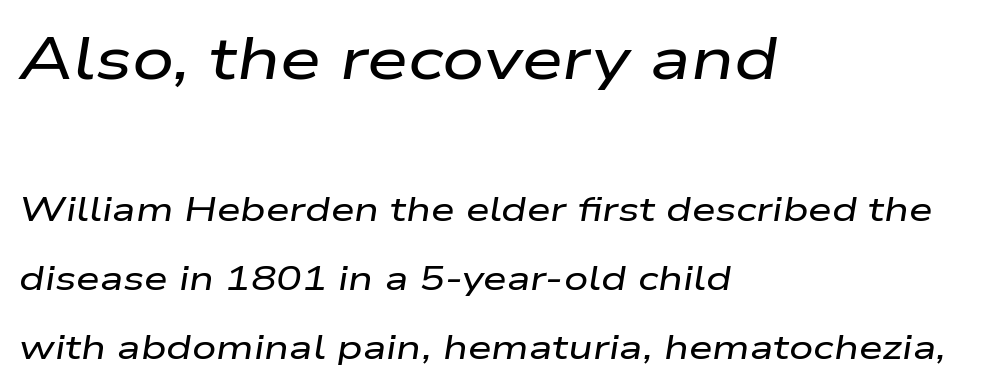
{"italic": "yes", "lean": "right", "slant_degrees": 9, "width": "wide", "stroke_contrast": "low", "x_height": "medium", "monospaced": "no", "underline": "no", "align": "left", "line_spacing": "loose", "line_spacing_ratio": 2.03, "letter_spacing": "normal", "letter_spacing_em": 0.0, "larger_block": "first", "size_ratio": 1.74, "glyph_px": 59}
